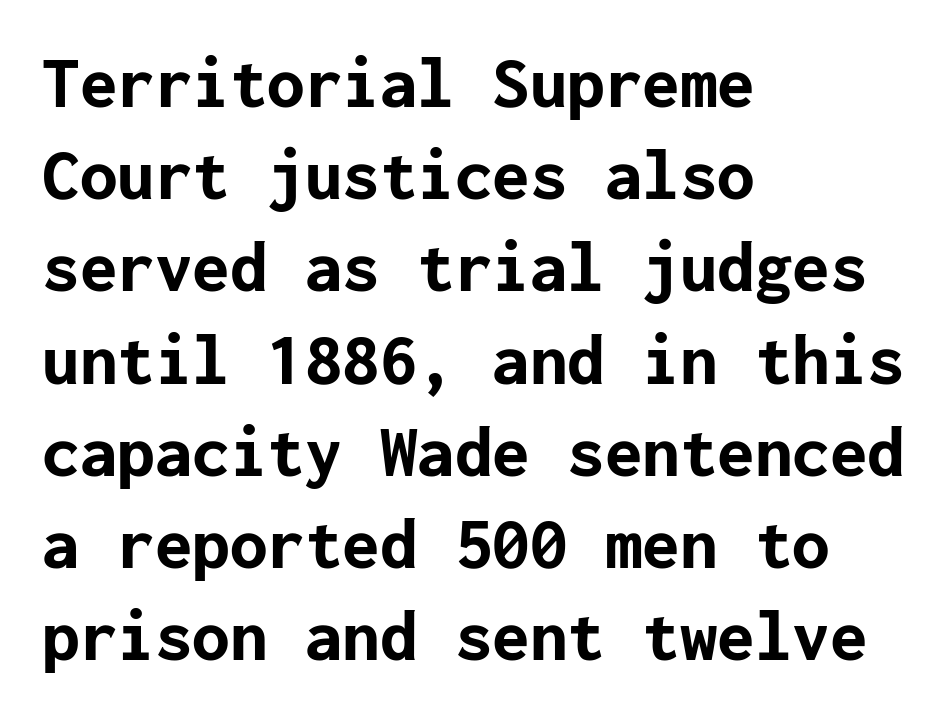
Q: Is the text bold? A: Yes.
Q: Is the text italic (slanted)? A: No, it is upright.
Q: Is the typeface a serif or a sans-serif typeface? A: Sans-serif.
Q: Is the text underlined? A: No.
Q: How is the paragraph aligned? A: Left-aligned.
Q: Is the spacing between letters normal or unusually wide? A: Normal.
Q: Width (condensed, normal, or wide)? A: Normal.
Q: Stroke contrast? A: Low.
Q: x-height? A: Medium.
